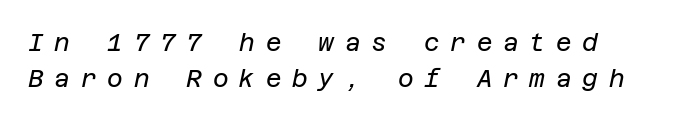
{"italic": "yes", "lean": "right", "slant_degrees": 12, "bold": "no", "underline": "no", "align": "left", "line_spacing": "normal", "line_spacing_ratio": 1.52, "letter_spacing": "wide", "letter_spacing_em": 0.45, "glyph_px": 24}
